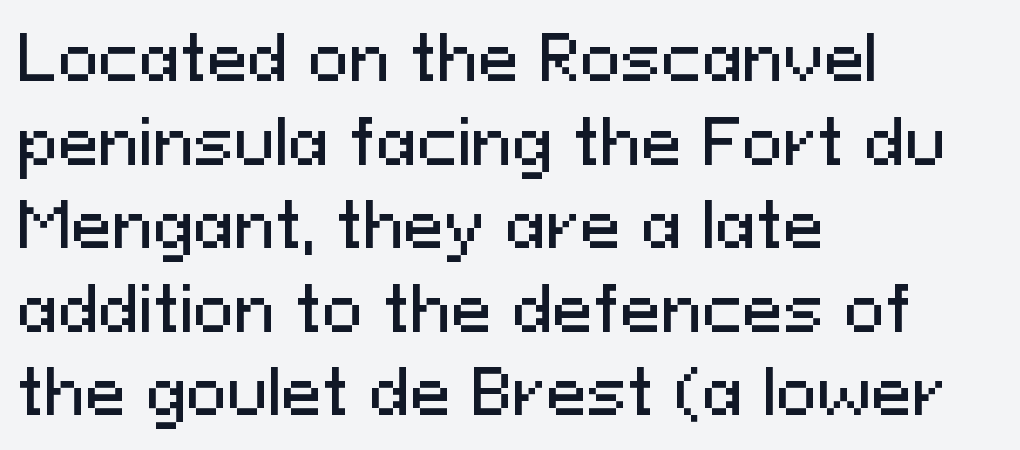
Q: Is the text italic (slanted)? A: No, it is upright.
Q: Is the typeface a serif or a sans-serif typeface? A: Sans-serif.
Q: Is the text underlined? A: No.
Q: How is the paragraph aligned? A: Left-aligned.
Q: Is the spacing between letters normal or unusually wide? A: Normal.
Q: Is the spacing between lines tight, normal or loose? A: Normal.
Q: Width (condensed, normal, or wide)? A: Normal.
Q: Stroke contrast? A: Medium.
Q: x-height? A: Medium.
Q: Monospaced? A: No.
